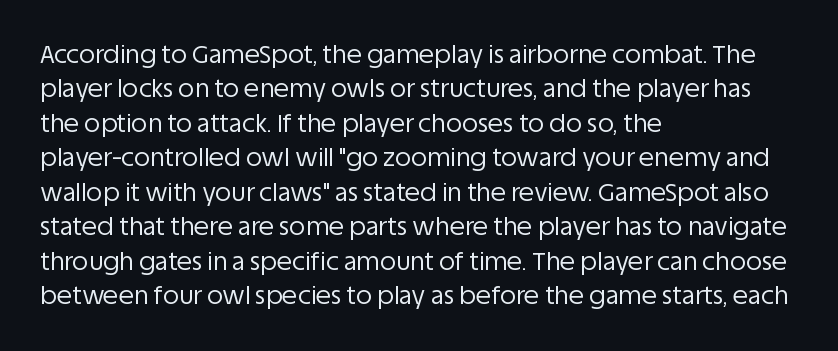
The image shows 25 px text type, upright; set left-aligned, normal line spacing (1.38x), normal letter spacing, not underlined.
